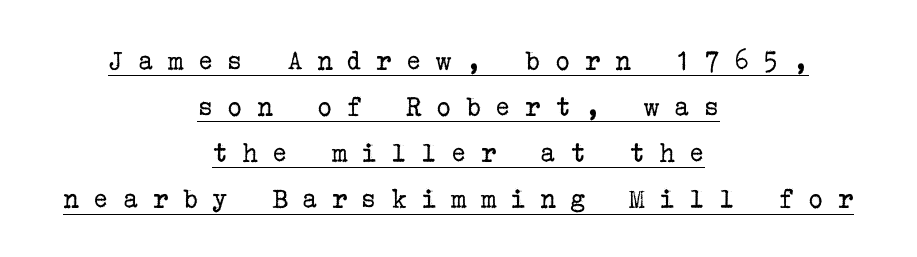
{"serif": "yes", "italic": "no", "bold": "no", "weight": "regular", "width": "normal", "stroke_contrast": "low", "x_height": "medium", "underline": "yes", "align": "center", "line_spacing": "normal", "line_spacing_ratio": 1.59, "letter_spacing": "wide", "letter_spacing_em": 0.49, "glyph_px": 29}
